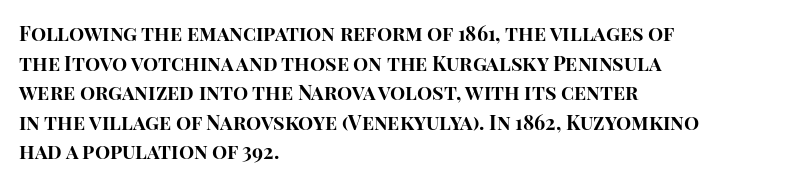
The image shows 20 px bold type, upright; set left-aligned, normal line spacing (1.48x), normal letter spacing, not underlined.
